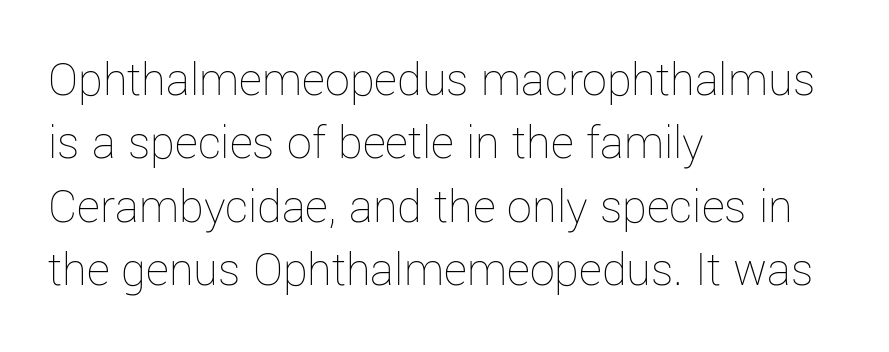
Q: Is the text bold? A: No.
Q: Is the text italic (slanted)? A: No, it is upright.
Q: Is the text underlined? A: No.
Q: How is the paragraph aligned? A: Left-aligned.
Q: Is the spacing between letters normal or unusually wide? A: Normal.
Q: Is the spacing between lines tight, normal or loose? A: Normal.
Q: Width (condensed, normal, or wide)? A: Normal.
Q: Stroke contrast? A: Low.
Q: x-height? A: Medium.
Q: Monospaced? A: No.
